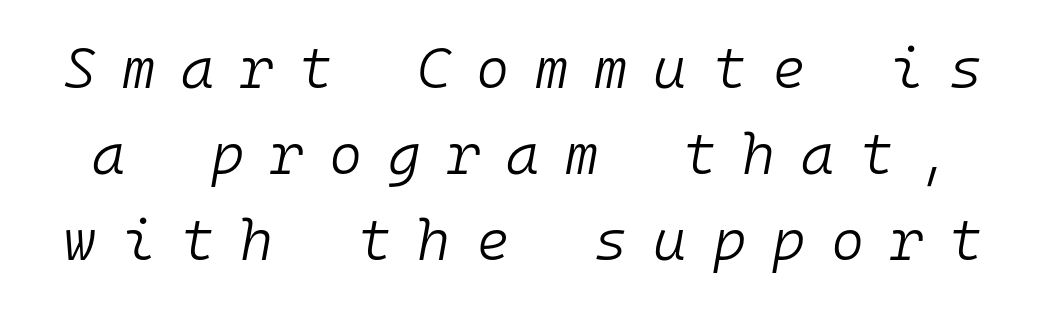
Q: Is the text bold? A: No.
Q: Is the text italic (slanted)? A: Yes, it leans right by about 10 degrees.
Q: Is the text underlined? A: No.
Q: Is the spacing between letters normal or unusually wide? A: Unusually wide.
Q: Is the spacing between lines tight, normal or loose? A: Normal.
Q: Width (condensed, normal, or wide)? A: Normal.
Q: Stroke contrast? A: Low.
Q: x-height? A: Medium.
Q: Monospaced? A: Yes.
